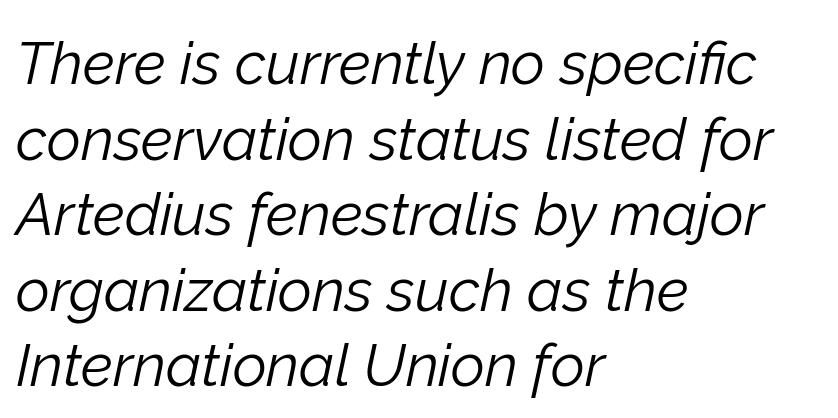
Q: Is the text bold? A: No.
Q: Is the text italic (slanted)? A: Yes, it leans right by about 12 degrees.
Q: Is the text underlined? A: No.
Q: How is the paragraph aligned? A: Left-aligned.
Q: Is the spacing between letters normal or unusually wide? A: Normal.
Q: Is the spacing between lines tight, normal or loose? A: Normal.
Q: Width (condensed, normal, or wide)? A: Normal.
Q: Stroke contrast? A: Low.
Q: x-height? A: Medium.
Q: Monospaced? A: No.
